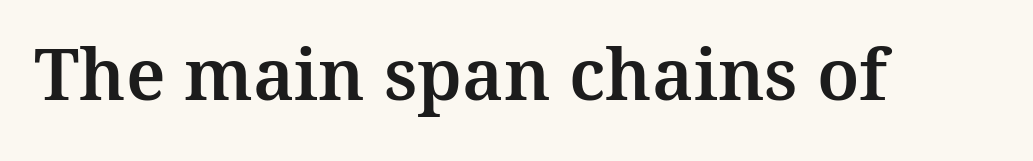
{"serif": "yes", "italic": "no", "width": "normal", "stroke_contrast": "medium", "x_height": "medium", "monospaced": "no", "underline": "no", "letter_spacing": "normal", "letter_spacing_em": 0.0, "glyph_px": 71}
